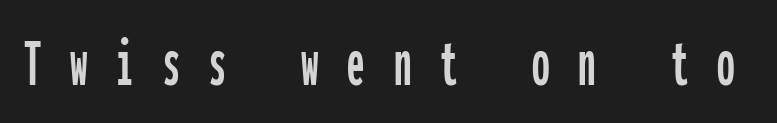
The image shows 70 px condensed sans-serif type, upright, monospaced; set unusually wide letter spacing (+0.41 em), not underlined; low stroke contrast and a medium x-height.
